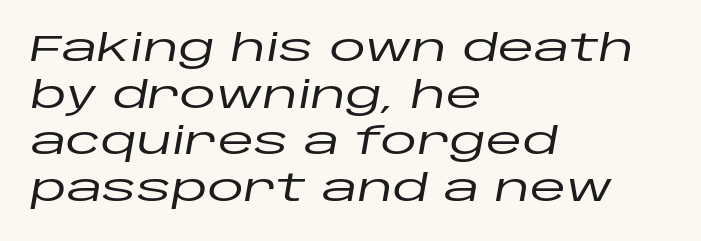
Q: Is the text italic (slanted)? A: Yes, it leans right by about 10 degrees.
Q: Is the text underlined? A: No.
Q: How is the paragraph aligned? A: Left-aligned.
Q: Is the spacing between letters normal or unusually wide? A: Normal.
Q: Is the spacing between lines tight, normal or loose? A: Normal.
Q: Width (condensed, normal, or wide)? A: Wide.
Q: Stroke contrast? A: Low.
Q: x-height? A: Large.
Q: Monospaced? A: No.
